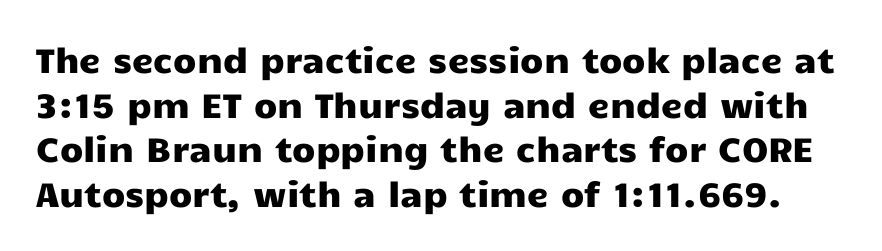
Q: Is the text italic (slanted)? A: No, it is upright.
Q: Is the typeface a serif or a sans-serif typeface? A: Sans-serif.
Q: Is the text underlined? A: No.
Q: Is the spacing between letters normal or unusually wide? A: Normal.
Q: Is the spacing between lines tight, normal or loose? A: Normal.
Q: Width (condensed, normal, or wide)? A: Wide.
Q: Stroke contrast? A: Low.
Q: x-height? A: Medium.
Q: Monospaced? A: No.
